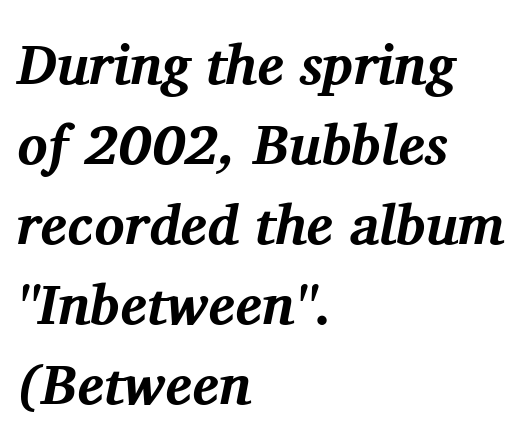
{"serif": "yes", "italic": "yes", "lean": "right", "slant_degrees": 11, "bold": "yes", "weight": "bold", "width": "normal", "stroke_contrast": "medium", "x_height": "medium", "monospaced": "no", "underline": "no", "align": "left", "line_spacing": "normal", "line_spacing_ratio": 1.43, "letter_spacing": "normal", "letter_spacing_em": 0.0, "glyph_px": 56}
